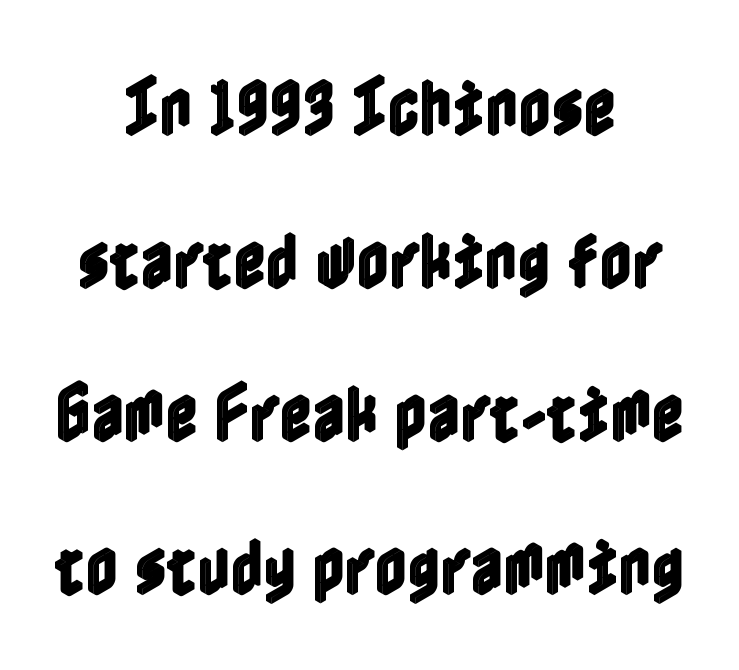
Q: Is the text italic (slanted)? A: No, it is upright.
Q: Is the text underlined? A: No.
Q: How is the paragraph aligned? A: Centered.
Q: Is the spacing between letters normal or unusually wide? A: Normal.
Q: Is the spacing between lines tight, normal or loose? A: Loose.
Q: Width (condensed, normal, or wide)? A: Condensed.
Q: x-height? A: Medium.
